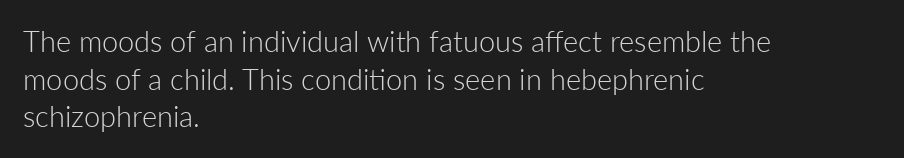
{"serif": "no", "italic": "no", "bold": "no", "weight": "light", "width": "normal", "stroke_contrast": "low", "x_height": "medium", "monospaced": "no", "underline": "no", "align": "left", "line_spacing": "normal", "line_spacing_ratio": 1.3, "letter_spacing": "normal", "letter_spacing_em": 0.0, "glyph_px": 29}
